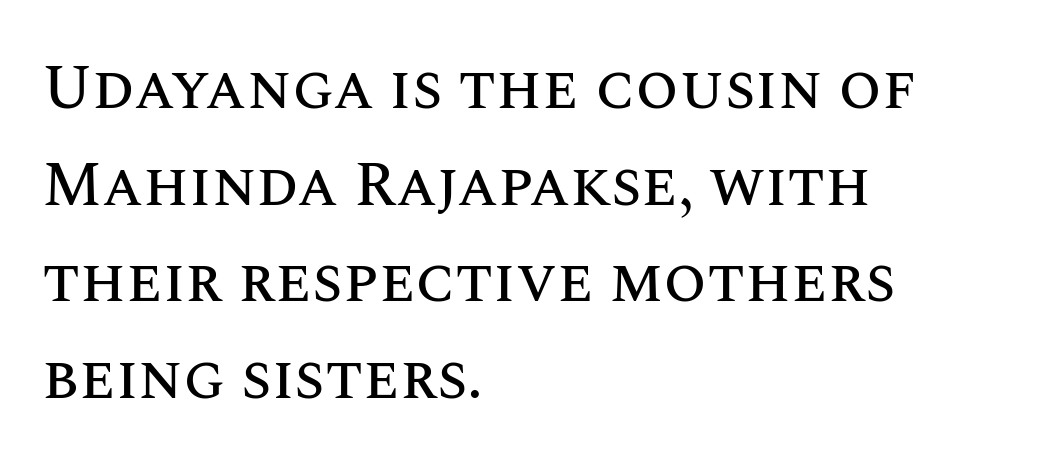
{"italic": "no", "width": "normal", "stroke_contrast": "medium", "x_height": "large", "monospaced": "no", "underline": "no", "align": "left", "line_spacing": "normal", "line_spacing_ratio": 1.56, "letter_spacing": "normal", "letter_spacing_em": 0.0, "glyph_px": 62}
